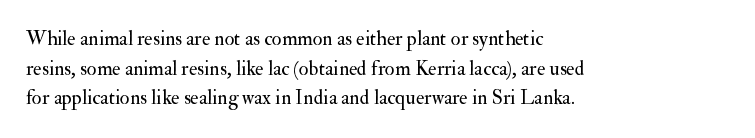
Compared with a typical body face, this is equally light or lighter still. The line texture is even and compact thanks to regular tracking. The space directly below the letters is spotless. Nope, not italic — everything's standing straight.
